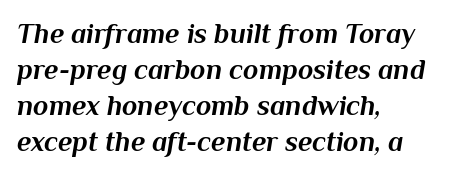
The image shows 28 px bold type, italic (leaning right); set left-aligned, normal line spacing (1.28x), normal letter spacing, not underlined; medium stroke contrast and a medium x-height.
